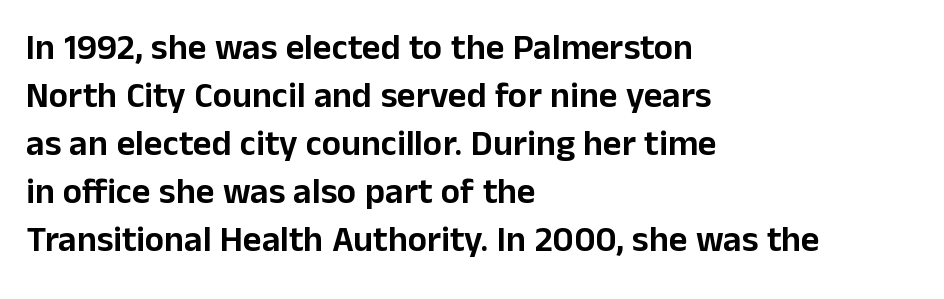
Just letters on the line, the space beneath them empty. This is roman type, the default non-slanted kind. Looks like regular typesetting: each glyph gets only the width it needs. Short note: letters normally spaced. This sample is left-justified, so line endings fall wherever the words run out. Vertical spacing — default.
